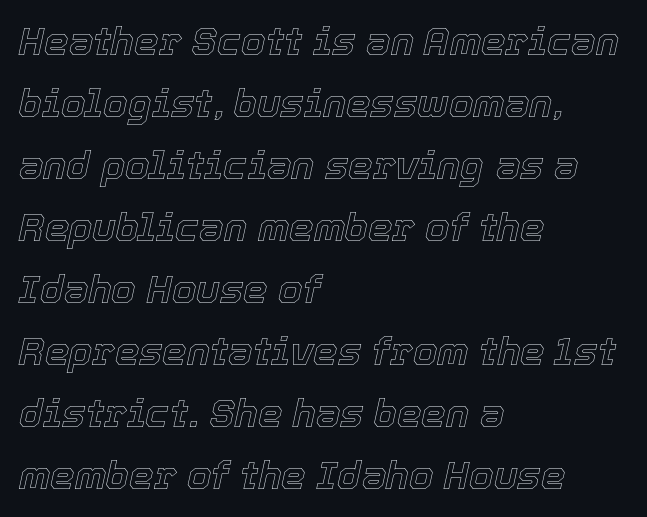
The image shows 39 px text type, italic (leaning right); set left-aligned, normal line spacing (1.59x), normal letter spacing, not underlined; a medium x-height.
